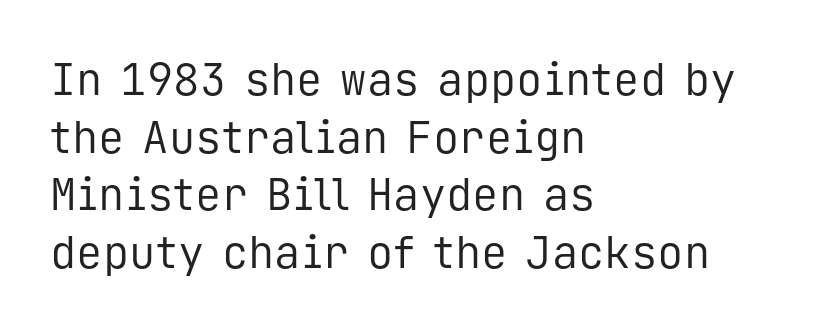
{"serif": "no", "italic": "no", "bold": "no", "weight": "regular", "width": "normal", "stroke_contrast": "low", "x_height": "medium", "monospaced": "yes", "underline": "no", "align": "left", "line_spacing": "normal", "line_spacing_ratio": 1.31, "letter_spacing": "normal", "letter_spacing_em": 0.0, "glyph_px": 44}
